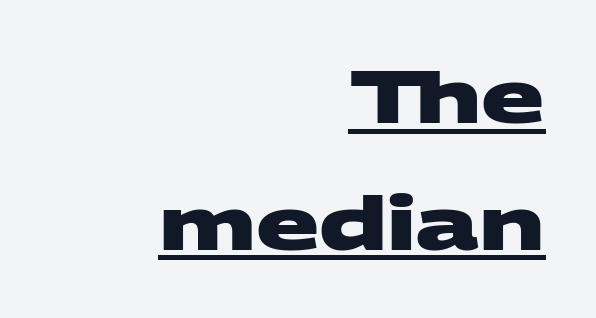
These words are printed bold, with thick strokes throughout. The face used here is proportionally spaced, like ordinary book or web type. The type family on display is of the sans-serif kind. Default kerning and tracking; the words read as compact shapes. The ragged edge is on the left, which tells us the setting is flush right.
